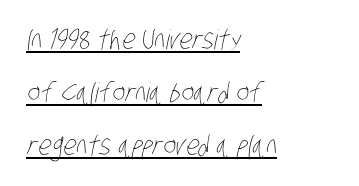
How would I describe the line gaps? Wide and relaxed. Short and long lines alike share a common starting point at left. The typesetter has applied underlining to the passage shown. The passage shown is not bold in any degree.
